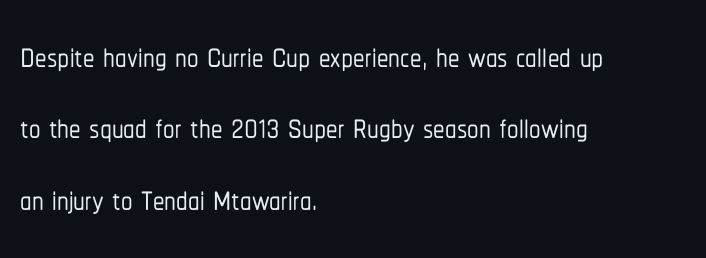
The letters sit at their default tracking, neither squeezed nor spread. Is the block centered? No — it sits flush against the left margin. Is there any slant? The stems are plumb. You can tell from the bare stems that sans-serif type was used.
